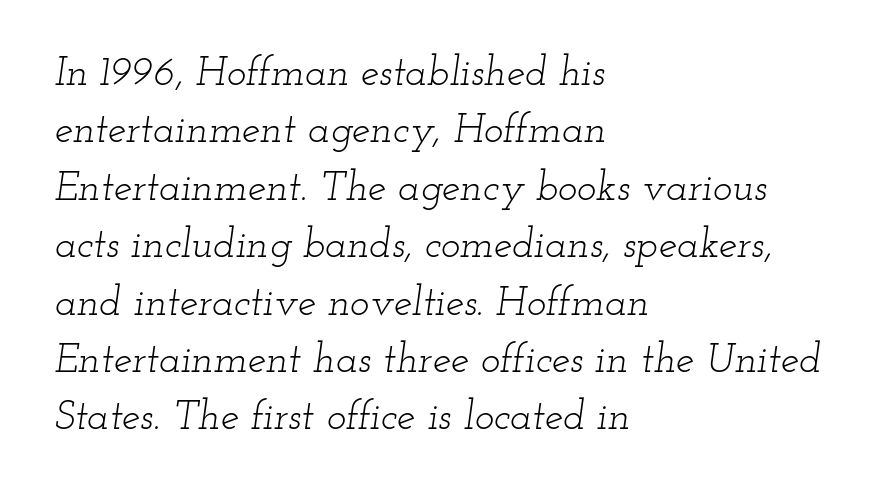
Q: Is the text bold? A: No.
Q: Is the text italic (slanted)? A: Yes, it leans right by about 12 degrees.
Q: Is the typeface a serif or a sans-serif typeface? A: Serif.
Q: Is the text underlined? A: No.
Q: How is the paragraph aligned? A: Left-aligned.
Q: Is the spacing between letters normal or unusually wide? A: Normal.
Q: Is the spacing between lines tight, normal or loose? A: Normal.
Q: Width (condensed, normal, or wide)? A: Wide.
Q: Stroke contrast? A: Low.
Q: x-height? A: Small.
Q: Monospaced? A: No.
